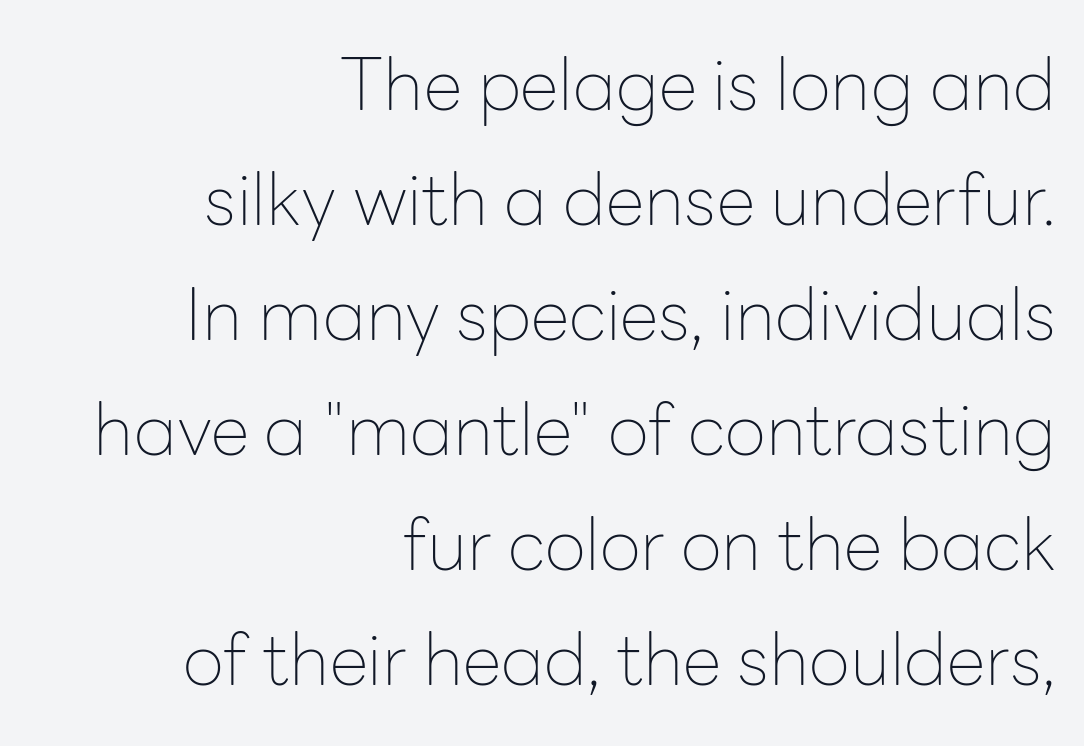
Q: Is the text bold? A: No.
Q: Is the text italic (slanted)? A: No, it is upright.
Q: Is the typeface a serif or a sans-serif typeface? A: Sans-serif.
Q: Is the text underlined? A: No.
Q: How is the paragraph aligned? A: Right-aligned.
Q: Is the spacing between letters normal or unusually wide? A: Normal.
Q: Is the spacing between lines tight, normal or loose? A: Normal.
Q: Width (condensed, normal, or wide)? A: Normal.
Q: Stroke contrast? A: Low.
Q: x-height? A: Medium.
Q: Monospaced? A: No.
